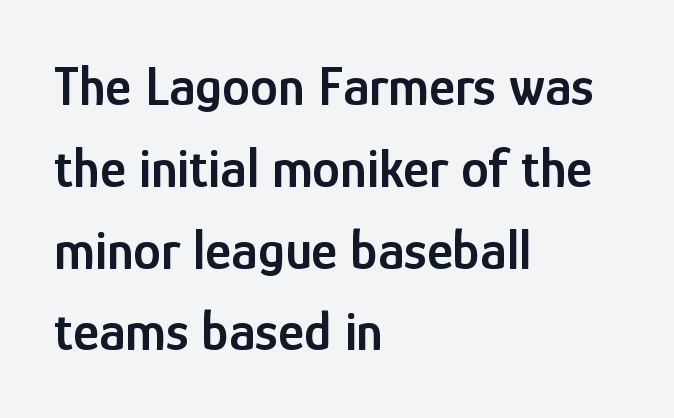
The image shows 56 px semibold, condensed sans-serif type, upright; set left-aligned, normal line spacing (1.46x), normal letter spacing, not underlined; low stroke contrast and a medium x-height.
